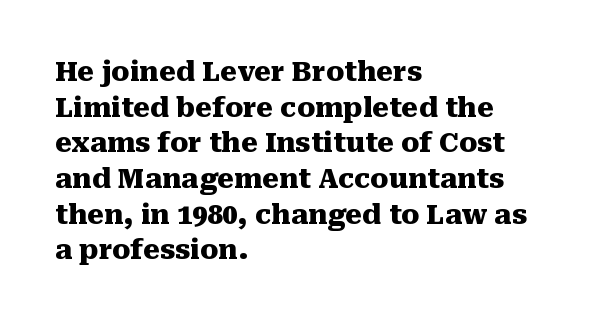
{"italic": "no", "bold": "yes", "underline": "no", "align": "left", "line_spacing": "normal", "line_spacing_ratio": 1.32, "letter_spacing": "normal", "letter_spacing_em": 0.0, "glyph_px": 27}
